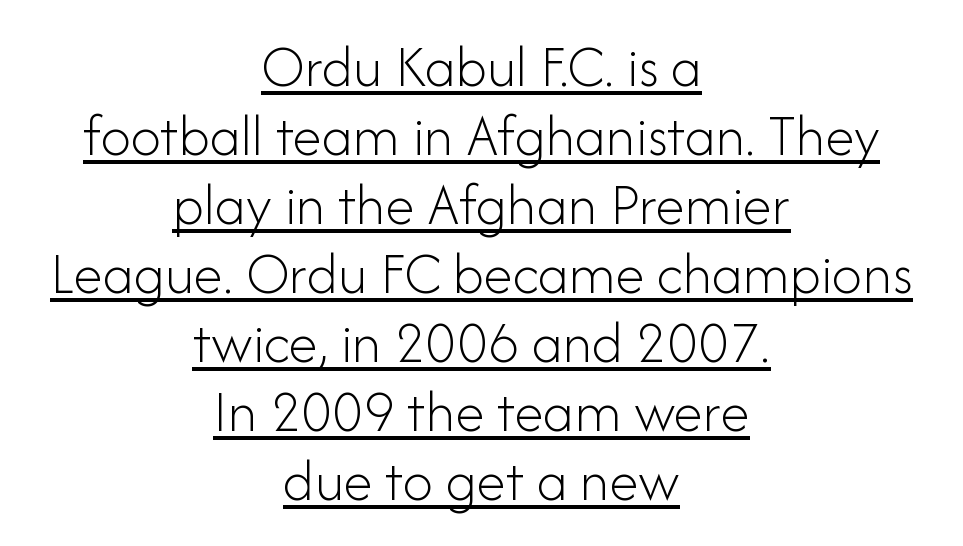
The image shows 60 px light sans-serif type, upright; set centered, tight line spacing (1.15x), normal letter spacing, underlined; low stroke contrast and a small x-height.
